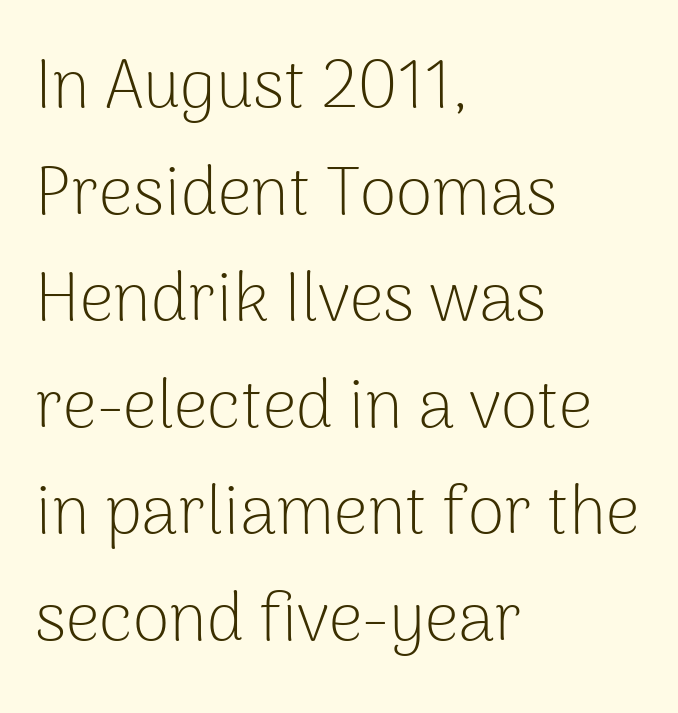
{"serif": "no", "italic": "no", "bold": "no", "weight": "light", "width": "normal", "stroke_contrast": "low", "x_height": "medium", "monospaced": "no", "underline": "no", "align": "left", "line_spacing": "normal", "line_spacing_ratio": 1.59, "letter_spacing": "normal", "letter_spacing_em": 0.0, "glyph_px": 67}
